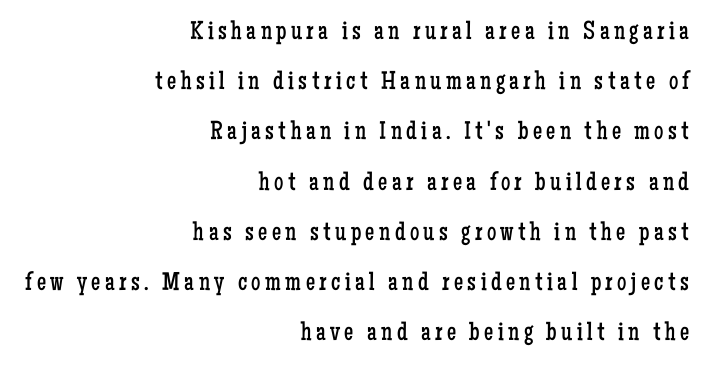
The image shows 26 px text type, upright; set right-aligned, loose line spacing (1.93x), not underlined.
